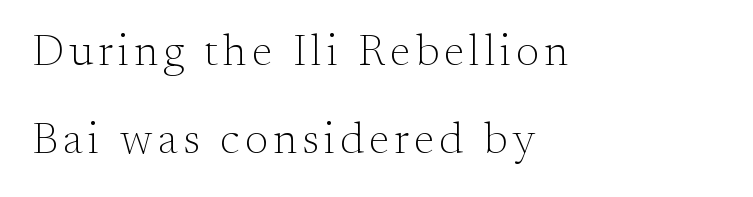
The font sits on the lighter half of the weight spectrum, regular included. This rendering employs a face with finishing strokes, i.e., a serif. A roman cut, with each character standing at attention. Compared with typical paragraphs, the rows here are farther apart. No word sits above an underline. The rendering anchors every line to the left-hand side.
